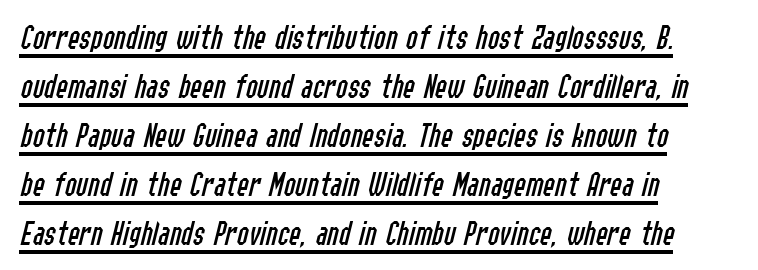
The image shows 35 px regular-weight, condensed type, italic (leaning right); set left-aligned, normal line spacing (1.4x), normal letter spacing, underlined; low stroke contrast and a medium x-height.
